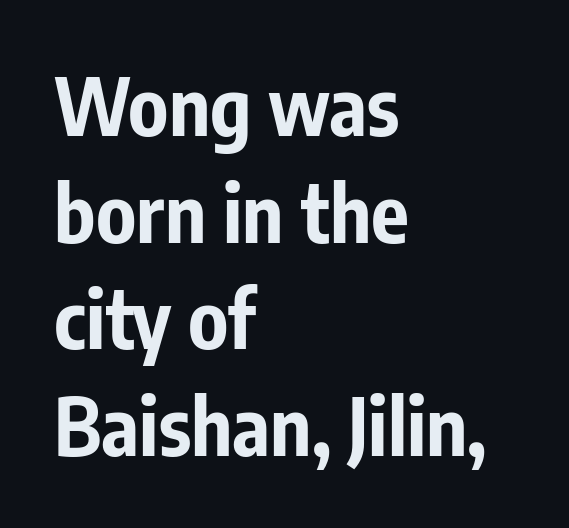
Q: Is the text bold? A: Yes.
Q: Is the text italic (slanted)? A: No, it is upright.
Q: Is the typeface a serif or a sans-serif typeface? A: Sans-serif.
Q: Is the text underlined? A: No.
Q: How is the paragraph aligned? A: Left-aligned.
Q: Is the spacing between letters normal or unusually wide? A: Normal.
Q: Is the spacing between lines tight, normal or loose? A: Normal.
Q: Width (condensed, normal, or wide)? A: Condensed.
Q: Stroke contrast? A: Low.
Q: x-height? A: Medium.
Q: Monospaced? A: No.
